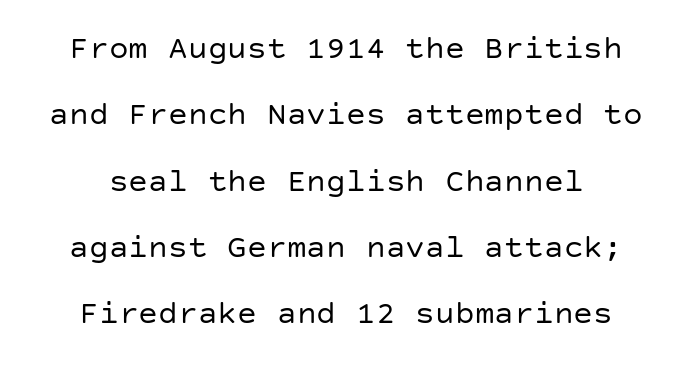
No extra ink here — the face is not bold. A typesetter would call this leading open, well beyond the default. No feet cap the strokes, marking this as sans-serif type. Posture: upright roman. The strip under each line holds only bare page.
